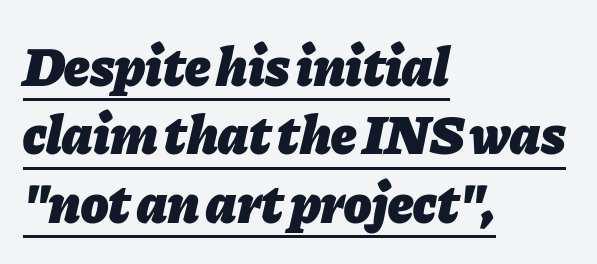
The image shows 56 px heavy type, italic (leaning right); set left-aligned, line spacing 1.22x, normal letter spacing, underlined; low stroke contrast and a medium x-height.
